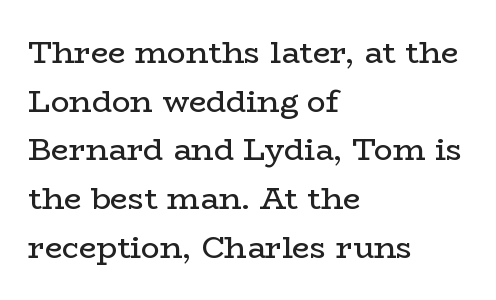
The image shows 31 px regular-weight, wide serif type, upright; set left-aligned, normal line spacing (1.57x), normal letter spacing, not underlined; low stroke contrast and a medium x-height.
